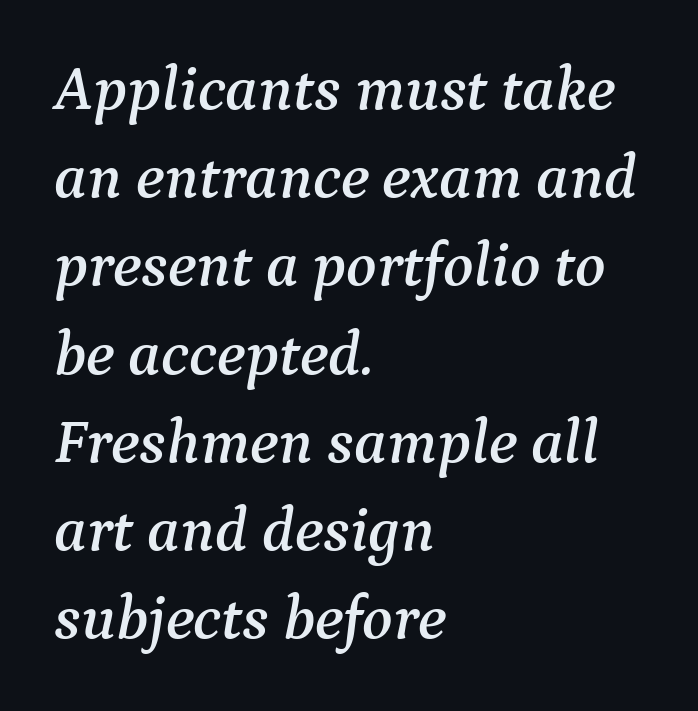
Honestly, there is no underline to notice here at all. Does the leading feel generous? No, just average. These lines are rendered in a variable-pitch font. The gaps between neighbouring characters are ordinary and unremarkable. Regarding serifs, this sample has them.
